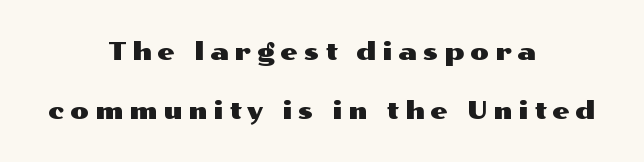
Q: Is the text italic (slanted)? A: No, it is upright.
Q: Is the text underlined? A: No.
Q: How is the paragraph aligned? A: Centered.
Q: Is the spacing between letters normal or unusually wide? A: Unusually wide.
Q: Is the spacing between lines tight, normal or loose? A: Loose.
